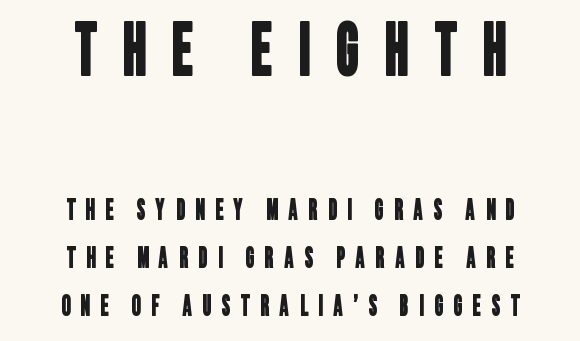
The image shows 71 px condensed sans-serif type; set centered, line spacing 1.71x, unusually wide letter spacing (+0.37 em), not underlined; the first (top) block is 2.54x larger; low stroke contrast and a large x-height.
